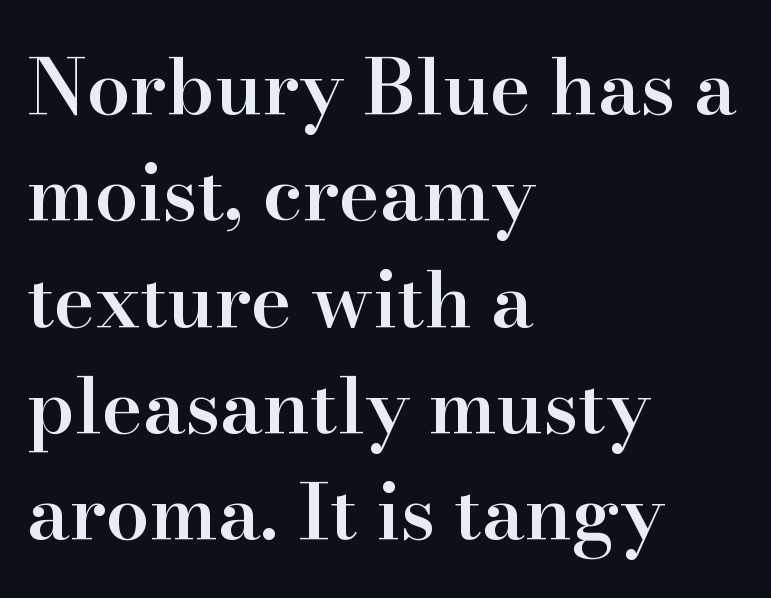
The image shows 77 px semibold serif type, upright; set left-aligned, normal line spacing (1.38x), normal letter spacing, not underlined; high stroke contrast and a small x-height.
